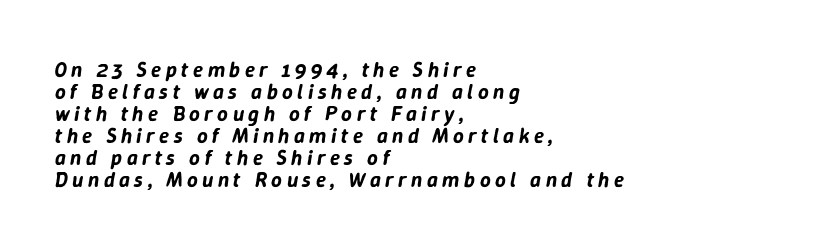
The image shows 21 px text type, italic (leaning right); set left-aligned, tight line spacing (1.05x), unusually wide letter spacing (+0.21 em), not underlined.
